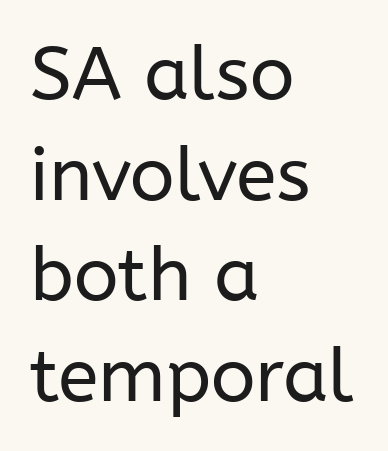
Q: Is the text bold? A: No.
Q: Is the text italic (slanted)? A: No, it is upright.
Q: Is the typeface a serif or a sans-serif typeface? A: Sans-serif.
Q: Is the text underlined? A: No.
Q: How is the paragraph aligned? A: Left-aligned.
Q: Is the spacing between letters normal or unusually wide? A: Normal.
Q: Is the spacing between lines tight, normal or loose? A: Normal.
Q: Width (condensed, normal, or wide)? A: Normal.
Q: Stroke contrast? A: Low.
Q: x-height? A: Medium.
Q: Monospaced? A: No.
